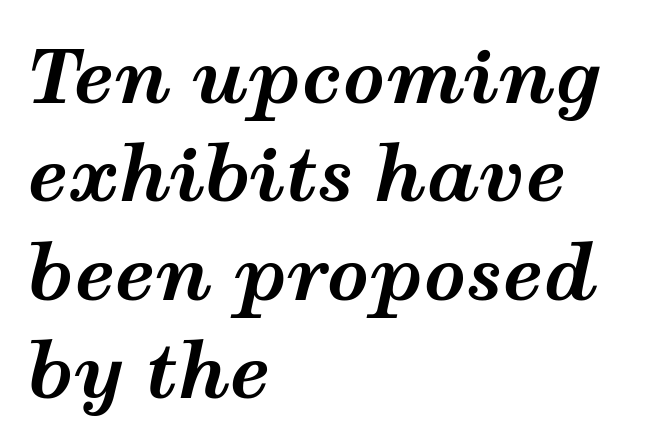
Q: Is the text bold? A: Yes.
Q: Is the text italic (slanted)? A: Yes, it leans right by about 12 degrees.
Q: Is the text underlined? A: No.
Q: How is the paragraph aligned? A: Left-aligned.
Q: Is the spacing between letters normal or unusually wide? A: Normal.
Q: Is the spacing between lines tight, normal or loose? A: Normal.
Q: Width (condensed, normal, or wide)? A: Wide.
Q: Stroke contrast? A: Medium.
Q: x-height? A: Medium.
Q: Monospaced? A: No.
